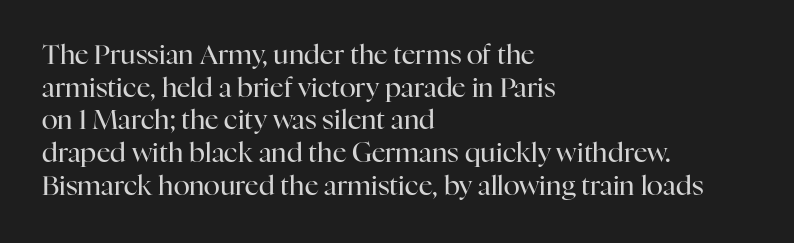
{"italic": "no", "bold": "no", "underline": "no", "align": "left", "line_spacing_ratio": 1.21, "letter_spacing": "normal", "letter_spacing_em": 0.0, "glyph_px": 27}
